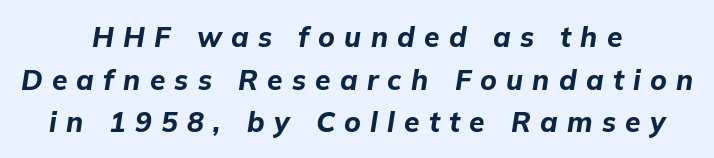
The image shows 28 px bold type, italic (leaning right); set centered, normal line spacing (1.52x), unusually wide letter spacing (+0.33 em), not underlined; low stroke contrast and a medium x-height.
